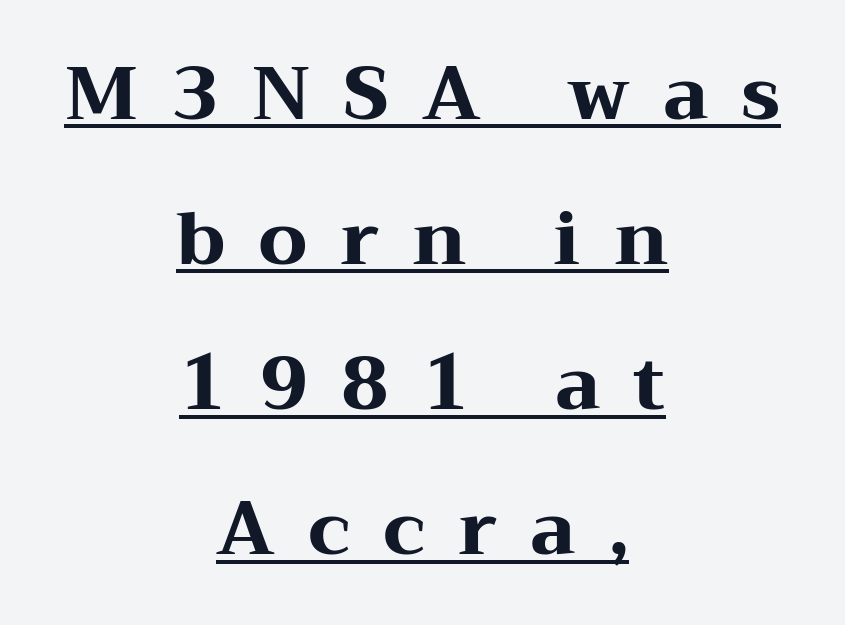
The image shows 74 px heavy, wide serif type, upright; set centered, loose line spacing (1.96x), unusually wide letter spacing (+0.45 em), underlined; medium stroke contrast and a medium x-height.
